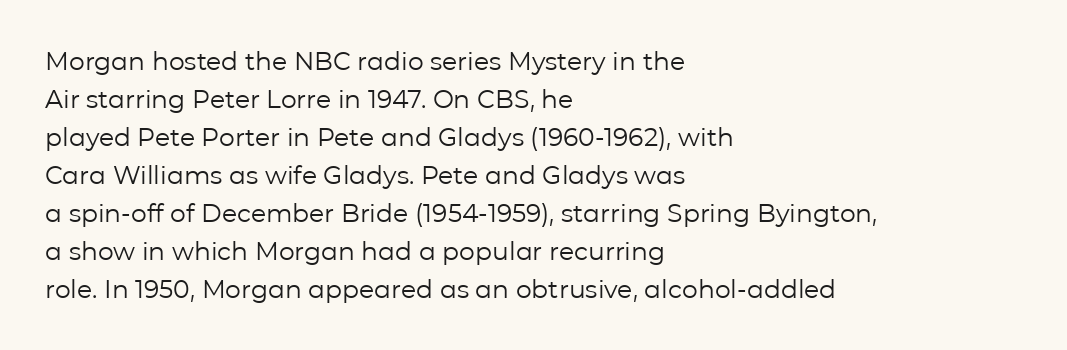
The image shows 25 px text type, upright; set left-aligned, normal line spacing (1.52x), normal letter spacing, not underlined.
